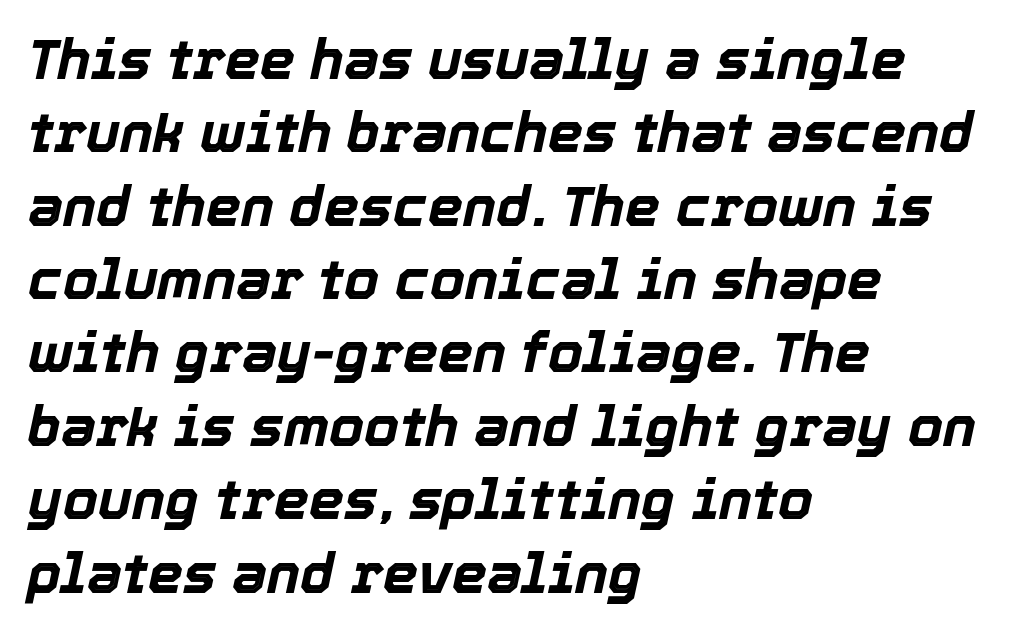
Q: Is the text bold? A: Yes.
Q: Is the text italic (slanted)? A: Yes, it leans right by about 12 degrees.
Q: Is the text underlined? A: No.
Q: How is the paragraph aligned? A: Left-aligned.
Q: Is the spacing between letters normal or unusually wide? A: Normal.
Q: Is the spacing between lines tight, normal or loose? A: Normal.
Q: Width (condensed, normal, or wide)? A: Normal.
Q: x-height? A: Medium.
Q: Monospaced? A: No.
